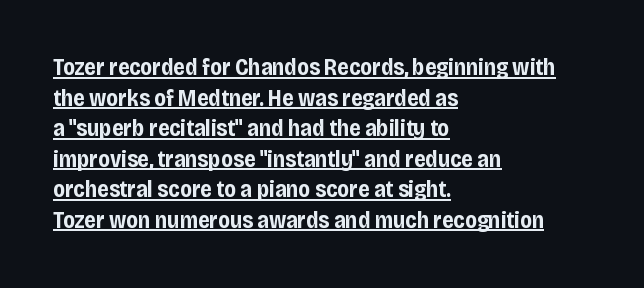
Is there any slant? The stems are plumb. The rendered words wear a rule along their underside. Nobody touched the tracking dial on this one. Horizontally, the lines are justified to the leading edge only. Thick stems and heavy bowls — unmistakably bold. Rows of type keep a routine distance in the vertical direction.
